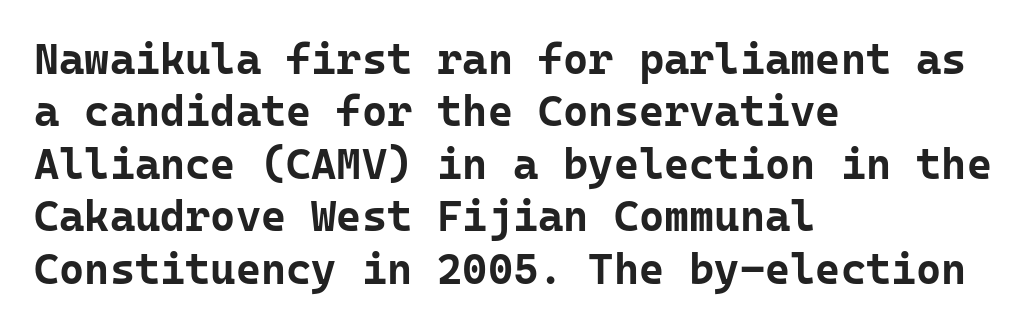
{"serif": "no", "italic": "no", "bold": "yes", "weight": "bold", "width": "normal", "stroke_contrast": "low", "x_height": "medium", "monospaced": "yes", "underline": "no", "align": "left", "line_spacing_ratio": 1.22, "letter_spacing": "normal", "letter_spacing_em": 0.0, "glyph_px": 43}
